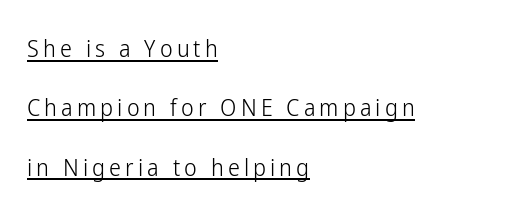
{"italic": "no", "bold": "no", "underline": "yes", "align": "left", "line_spacing": "loose", "line_spacing_ratio": 2.47, "glyph_px": 24}
